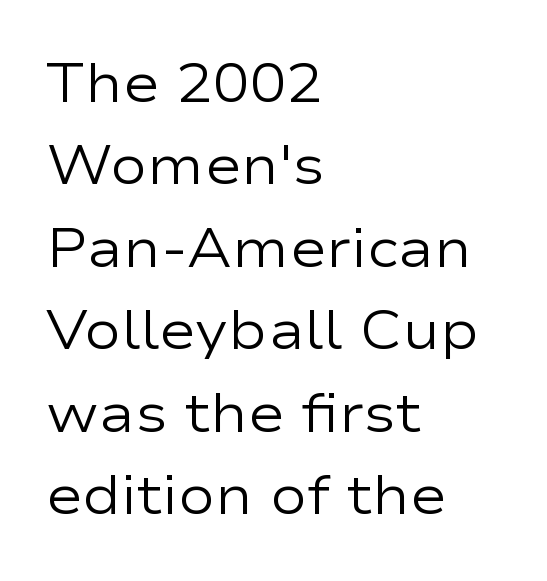
The image shows 55 px regular-weight, wide sans-serif type, upright; set left-aligned, normal line spacing (1.5x), normal letter spacing, not underlined; low stroke contrast and a medium x-height.
